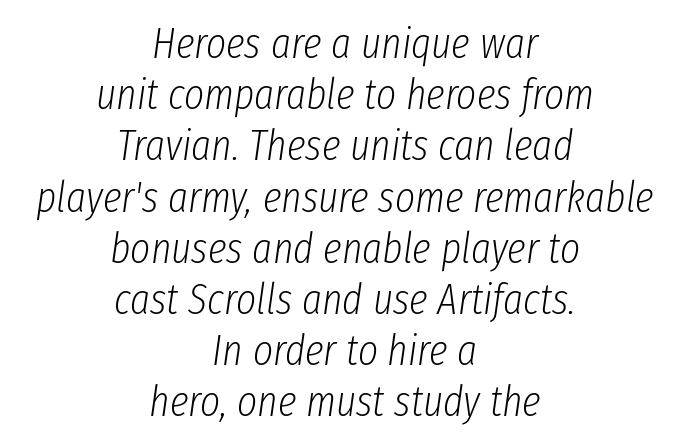
Q: Is the text bold? A: No.
Q: Is the text italic (slanted)? A: Yes, it leans right by about 8 degrees.
Q: Is the text underlined? A: No.
Q: How is the paragraph aligned? A: Centered.
Q: Is the spacing between letters normal or unusually wide? A: Normal.
Q: Width (condensed, normal, or wide)? A: Condensed.
Q: Stroke contrast? A: Low.
Q: x-height? A: Medium.
Q: Monospaced? A: No.
